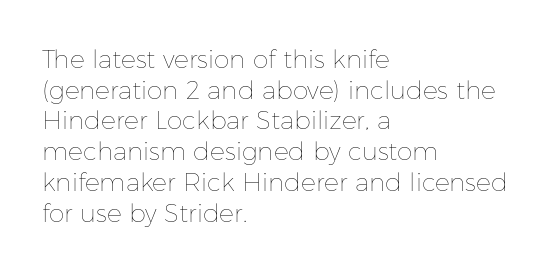
The image shows 25 px text type, upright; set left-aligned, line spacing 1.23x, normal letter spacing, not underlined.
